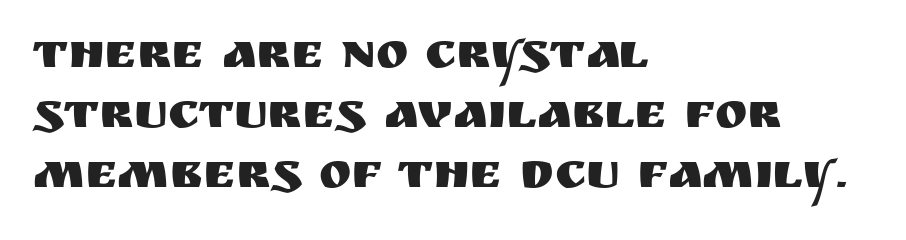
The image shows 49 px sans-serif type, upright; set left-aligned, line spacing 1.22x, normal letter spacing, not underlined; medium stroke contrast and a large x-height.
